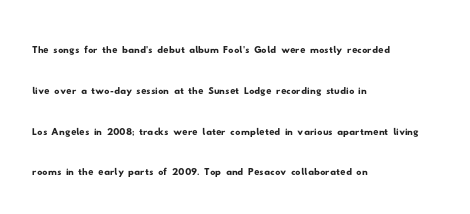
The image shows 26 px text type; set left-aligned, normal line spacing (1.57x), normal letter spacing, not underlined.
